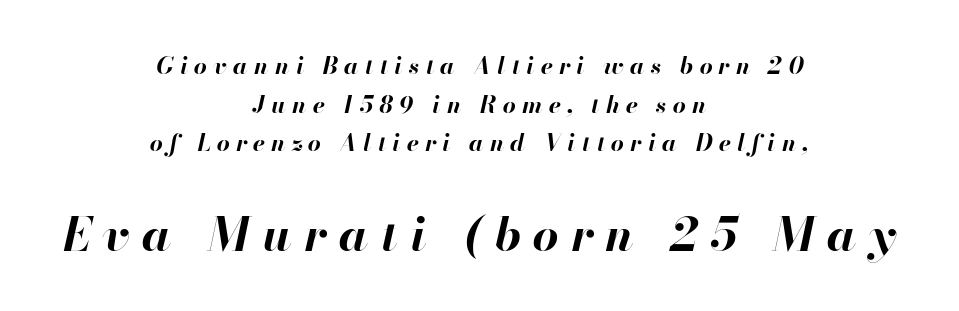
Q: Is the text bold? A: Yes.
Q: Is the text italic (slanted)? A: Yes, it leans right by about 13 degrees.
Q: Is the text underlined? A: No.
Q: How is the paragraph aligned? A: Centered.
Q: Is the spacing between letters normal or unusually wide? A: Unusually wide.
Q: Is the spacing between lines tight, normal or loose? A: Normal.
Q: Which block of text is set in a larger size, the first (top) or the second (bottom)? A: The second (bottom) one.
Q: Width (condensed, normal, or wide)? A: Normal.
Q: Stroke contrast? A: High.
Q: x-height? A: Small.
Q: Monospaced? A: No.
